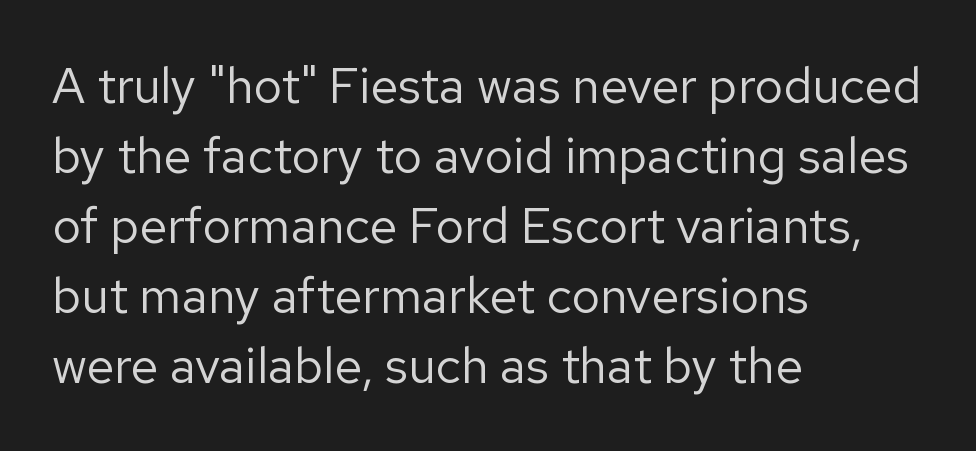
Q: Is the text bold? A: No.
Q: Is the text italic (slanted)? A: No, it is upright.
Q: Is the typeface a serif or a sans-serif typeface? A: Sans-serif.
Q: Is the text underlined? A: No.
Q: How is the paragraph aligned? A: Left-aligned.
Q: Is the spacing between letters normal or unusually wide? A: Normal.
Q: Is the spacing between lines tight, normal or loose? A: Normal.
Q: Width (condensed, normal, or wide)? A: Normal.
Q: Stroke contrast? A: Low.
Q: x-height? A: Medium.
Q: Monospaced? A: No.
